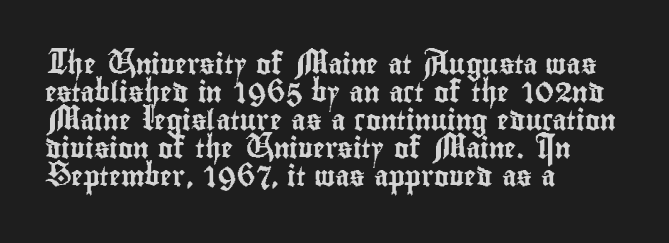
{"italic": "no", "underline": "no", "align": "left", "line_spacing": "normal", "line_spacing_ratio": 1.4, "letter_spacing": "normal", "letter_spacing_em": 0.0, "glyph_px": 20}
